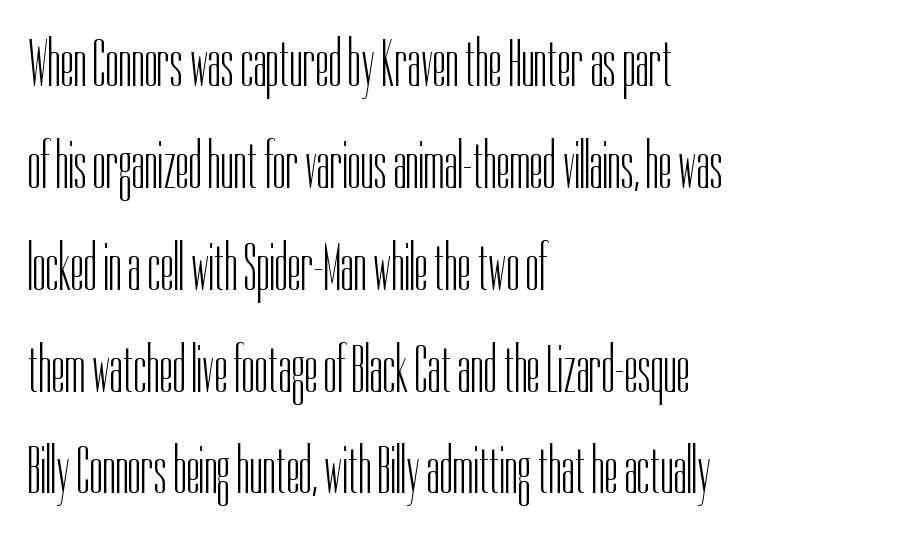
Q: Is the text bold? A: No.
Q: Is the text italic (slanted)? A: No, it is upright.
Q: Is the typeface a serif or a sans-serif typeface? A: Sans-serif.
Q: Is the text underlined? A: No.
Q: How is the paragraph aligned? A: Left-aligned.
Q: Is the spacing between letters normal or unusually wide? A: Normal.
Q: Is the spacing between lines tight, normal or loose? A: Normal.
Q: Width (condensed, normal, or wide)? A: Condensed.
Q: Stroke contrast? A: Low.
Q: x-height? A: Medium.
Q: Monospaced? A: No.
